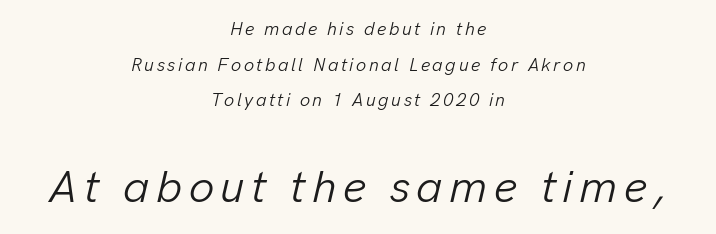
Looking at the ascenders, they clearly lean. Spacing verdict: proportional, widths tailored to each character. If you measured baseline to baseline, you'd find a long distance. The letterforms sit at book weight or below. Only glyphs here, with clear space below each row. Compared with a flush-left layout, this one balances lines on the center instead.
